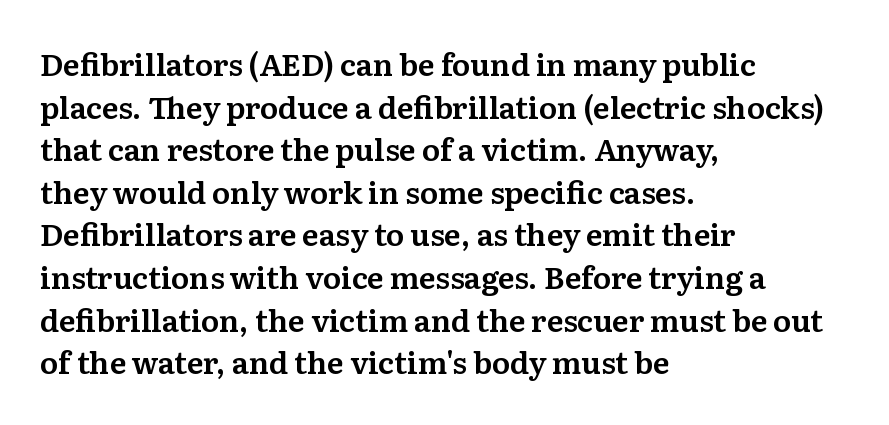
The image shows 30 px serif type, upright; set left-aligned, normal line spacing (1.42x), normal letter spacing, not underlined; medium stroke contrast and a medium x-height.
